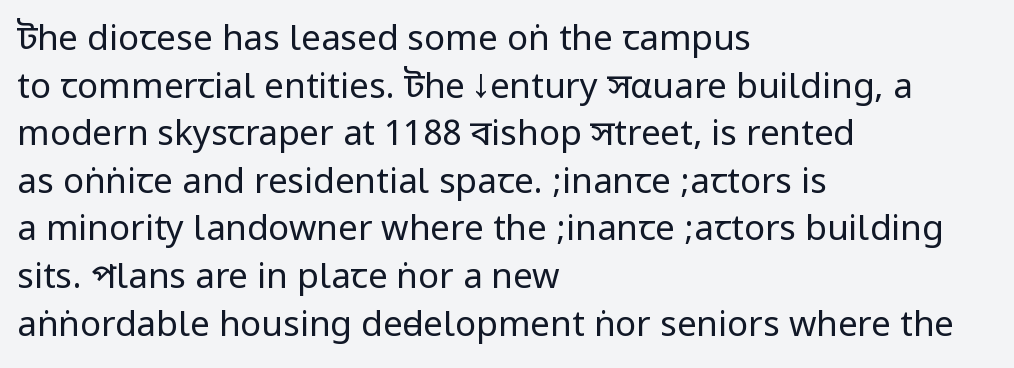
The image shows 35 px regular-weight, condensed sans-serif type, upright; set left-aligned, normal line spacing (1.36x), normal letter spacing, not underlined; low stroke contrast.
